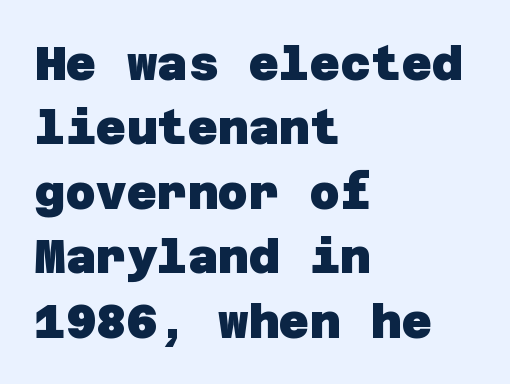
The letters sit at their default tracking, neither squeezed nor spread. Check under the words: just untouched page. What kind of face is this? One without serifs — a sans. Each new line begins a customary step beneath the previous one. A student would call this left alignment; a typographer would say flush left, rag right.
